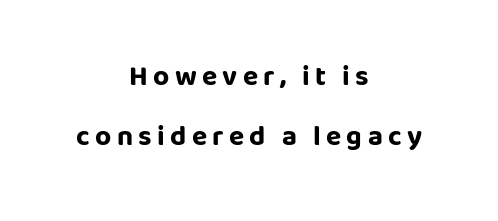
Q: Is the text bold? A: Yes.
Q: Is the text italic (slanted)? A: No, it is upright.
Q: Is the typeface a serif or a sans-serif typeface? A: Sans-serif.
Q: Is the text underlined? A: No.
Q: How is the paragraph aligned? A: Centered.
Q: Is the spacing between lines tight, normal or loose? A: Loose.
Q: Width (condensed, normal, or wide)? A: Normal.
Q: Stroke contrast? A: Low.
Q: x-height? A: Large.
Q: Monospaced? A: No.
